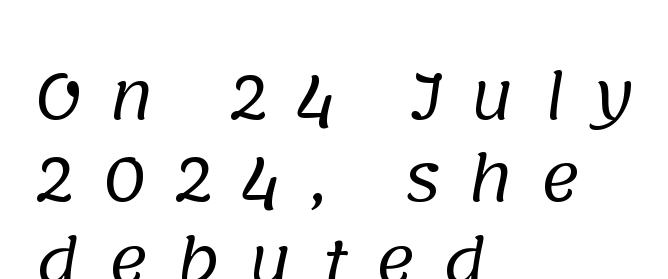
{"serif": "no", "bold": "no", "weight": "regular", "width": "normal", "stroke_contrast": "low", "x_height": "large", "monospaced": "no", "underline": "no", "align": "left", "line_spacing": "normal", "line_spacing_ratio": 1.35, "letter_spacing": "wide", "letter_spacing_em": 0.45, "glyph_px": 61}
